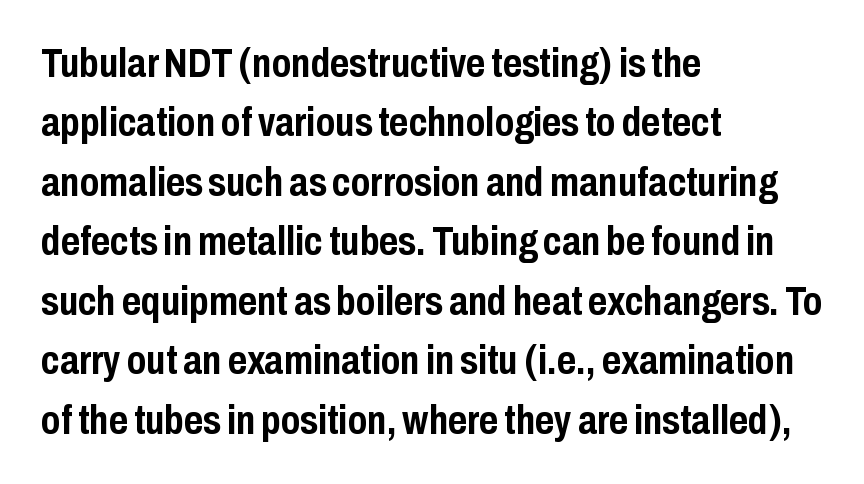
The image shows 41 px semibold, condensed sans-serif type, upright; set left-aligned, normal line spacing (1.45x), normal letter spacing, not underlined; low stroke contrast and a medium x-height.
